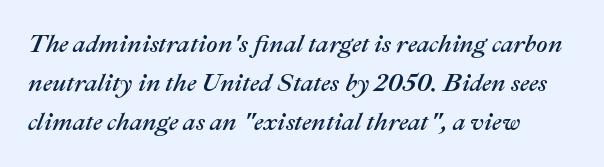
The image shows 25 px text type, italic (leaning right); set left-aligned, normal line spacing (1.57x), normal letter spacing, not underlined.
